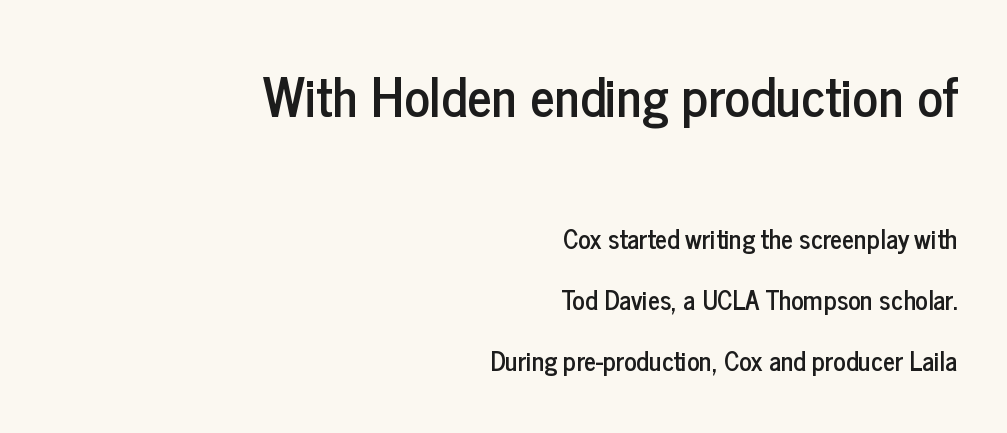
Compared with a flush-left layout, this one pins lines to the opposite, right side. Proportional: the letters do not fall into vertical columns. If you squint, the top block still reads clearly — it's the larger of the two. Has an underline been added? It has not. The typography opts for an upright posture over an oblique one.
